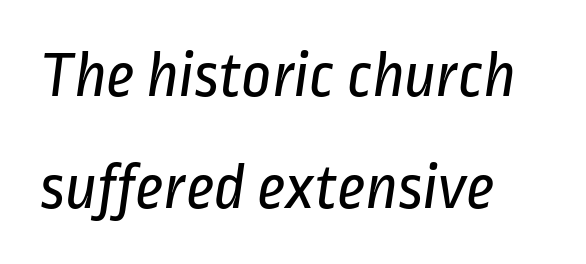
{"serif": "no", "bold": "no", "weight": "regular", "width": "condensed", "stroke_contrast": "low", "x_height": "medium", "monospaced": "no", "underline": "no", "align": "left", "line_spacing": "normal", "line_spacing_ratio": 1.69, "letter_spacing": "normal", "letter_spacing_em": 0.0, "glyph_px": 66}
